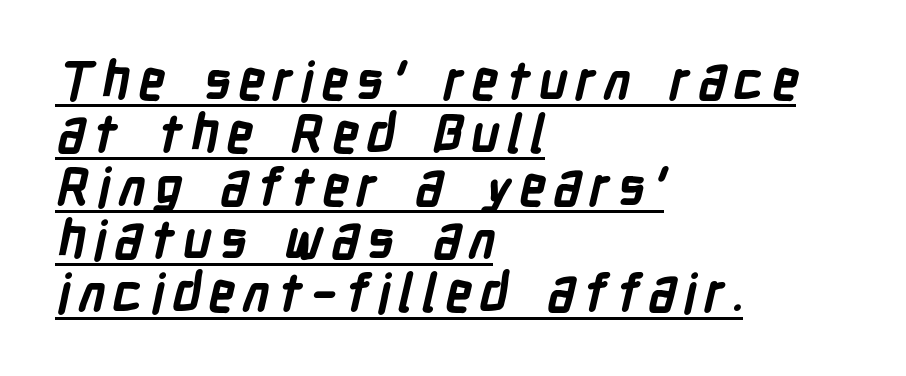
{"serif": "no", "bold": "yes", "weight": "bold", "width": "condensed", "stroke_contrast": "low", "x_height": "medium", "monospaced": "no", "underline": "yes", "align": "left", "line_spacing": "tight", "line_spacing_ratio": 1.02, "glyph_px": 52}
